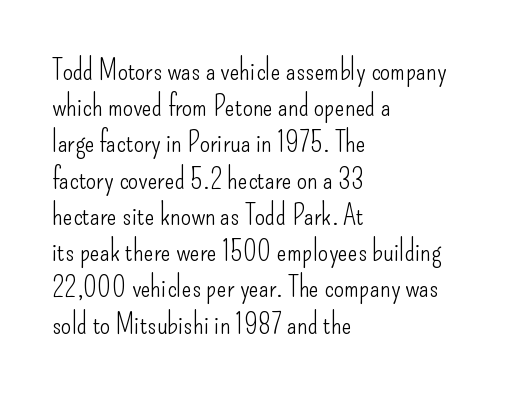
The image shows 29 px light, condensed sans-serif type, upright; set left-aligned, normal line spacing (1.25x), normal letter spacing, not underlined; low stroke contrast and a small x-height.
